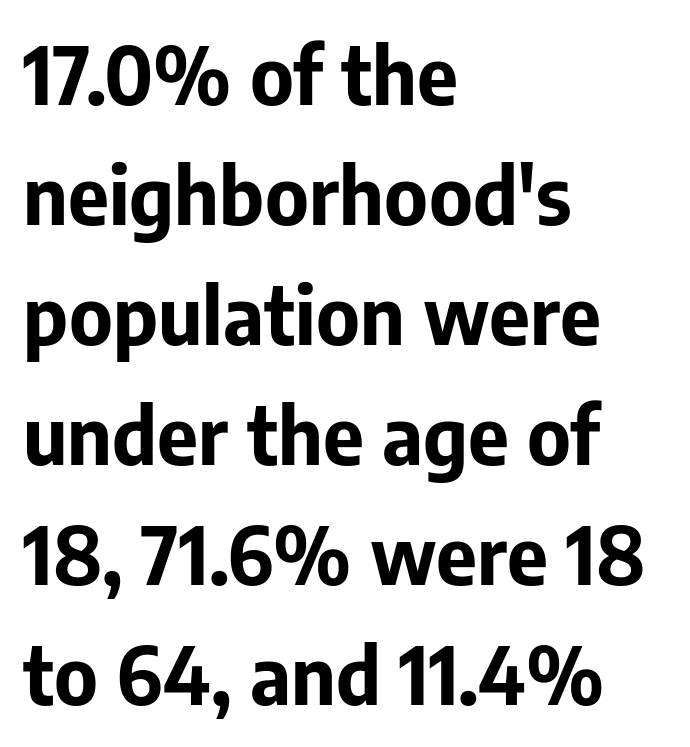
{"serif": "no", "italic": "no", "bold": "yes", "weight": "bold", "width": "normal", "stroke_contrast": "low", "x_height": "medium", "monospaced": "no", "underline": "no", "align": "left", "line_spacing": "normal", "line_spacing_ratio": 1.52, "letter_spacing": "normal", "letter_spacing_em": 0.0, "glyph_px": 79}
